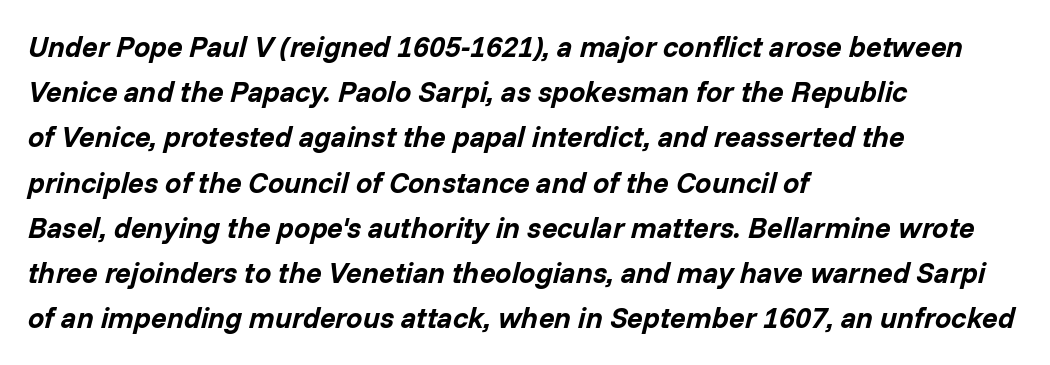
{"italic": "yes", "lean": "right", "slant_degrees": 14, "bold": "yes", "weight": "bold", "width": "normal", "stroke_contrast": "low", "x_height": "medium", "monospaced": "no", "underline": "no", "align": "left", "line_spacing": "normal", "line_spacing_ratio": 1.56, "letter_spacing": "normal", "letter_spacing_em": 0.0, "glyph_px": 29}
